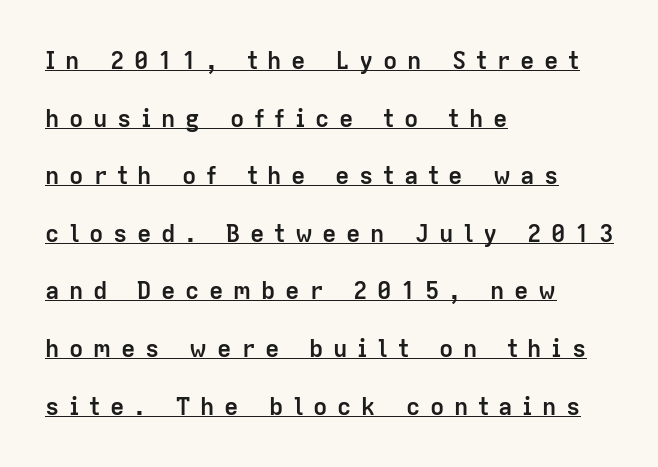
{"italic": "no", "bold": "yes", "underline": "yes", "align": "left", "line_spacing": "loose", "line_spacing_ratio": 2.4, "letter_spacing": "wide", "letter_spacing_em": 0.4, "glyph_px": 24}
